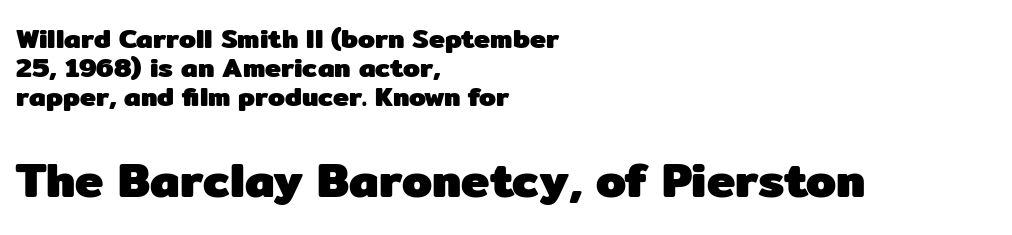
Italic: no, the glyphs are upright roman. Leading: reduced. You can tell from the bare stems that sans-serif type was used. The baseline area is clear.
